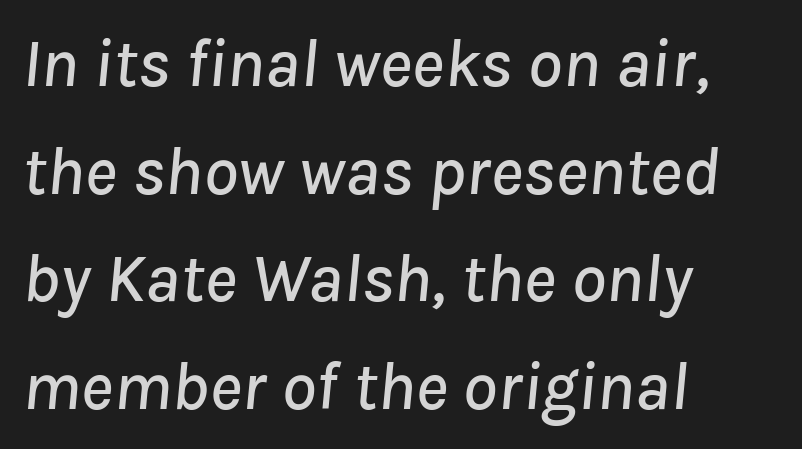
{"italic": "yes", "lean": "right", "slant_degrees": 8, "width": "normal", "stroke_contrast": "low", "x_height": "medium", "monospaced": "no", "underline": "no", "align": "left", "line_spacing": "normal", "line_spacing_ratio": 1.56, "letter_spacing": "normal", "letter_spacing_em": 0.0, "glyph_px": 69}
